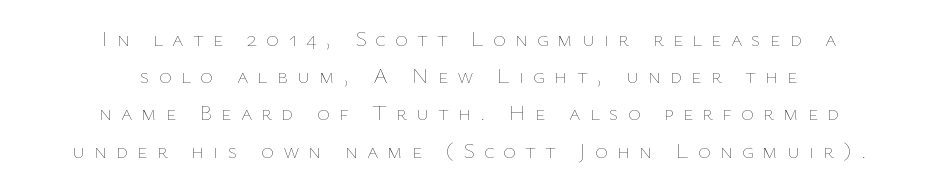
{"italic": "no", "bold": "no", "underline": "no", "align": "center", "line_spacing": "normal", "line_spacing_ratio": 1.69, "letter_spacing": "wide", "letter_spacing_em": 0.41, "glyph_px": 22}
